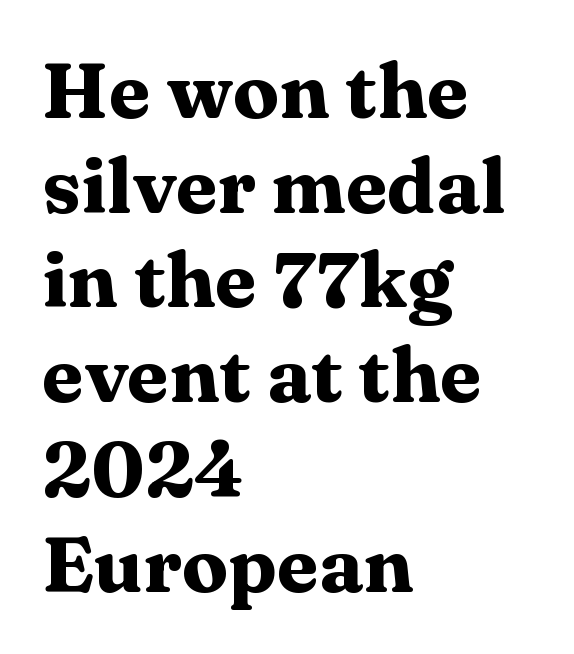
The image shows 77 px heavy, wide serif type, upright; set left-aligned, line spacing 1.23x, normal letter spacing, not underlined; medium stroke contrast and a medium x-height.
